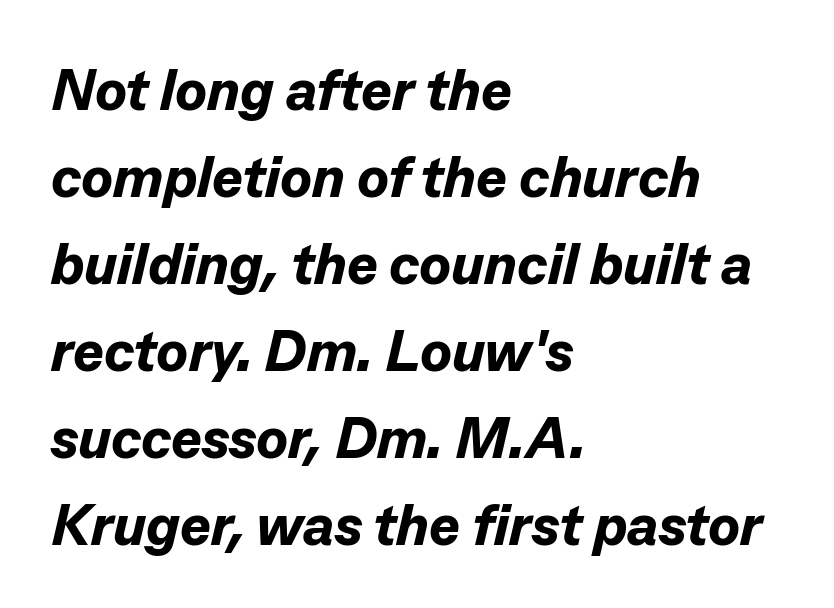
Every letter is thick-stroked: bold, no question. Each row of text sits above clean, open space. The whole block is typeset with a tilt. Caption: multi-line text, flush left, ragged right.
